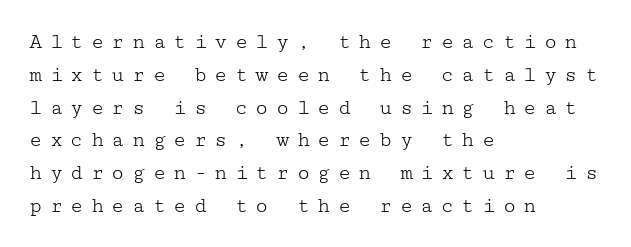
{"italic": "no", "bold": "no", "underline": "no", "align": "left", "line_spacing": "normal", "line_spacing_ratio": 1.49, "letter_spacing": "wide", "letter_spacing_em": 0.33, "glyph_px": 22}
